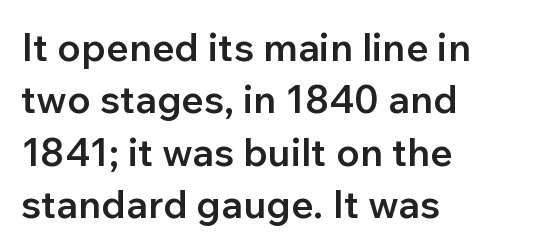
{"serif": "no", "italic": "no", "bold": "semi", "weight": "semibold", "width": "normal", "stroke_contrast": "low", "x_height": "medium", "monospaced": "no", "underline": "no", "align": "left", "line_spacing": "normal", "line_spacing_ratio": 1.34, "letter_spacing": "normal", "letter_spacing_em": 0.0, "glyph_px": 39}
